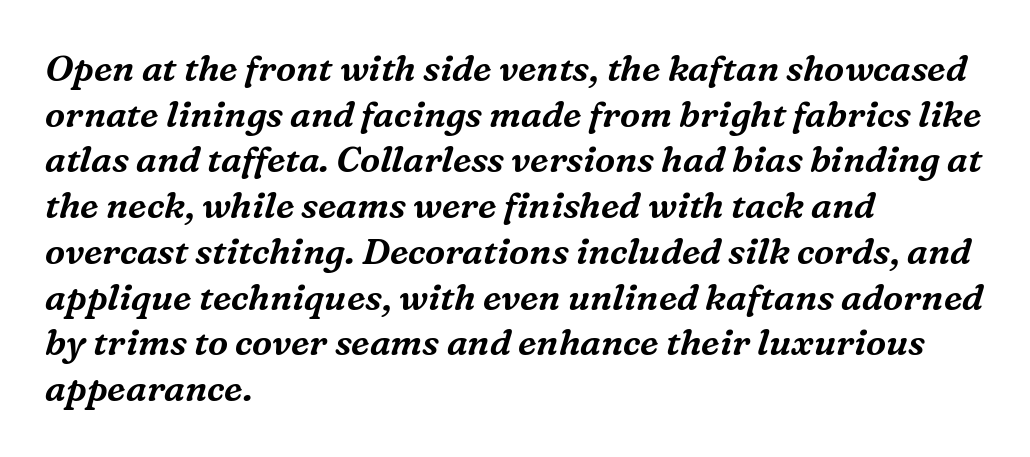
Q: Is the text italic (slanted)? A: Yes, it leans right by about 16 degrees.
Q: Is the typeface a serif or a sans-serif typeface? A: Serif.
Q: Is the text underlined? A: No.
Q: How is the paragraph aligned? A: Left-aligned.
Q: Is the spacing between letters normal or unusually wide? A: Normal.
Q: Is the spacing between lines tight, normal or loose? A: Normal.
Q: Width (condensed, normal, or wide)? A: Normal.
Q: Stroke contrast? A: Medium.
Q: x-height? A: Medium.
Q: Monospaced? A: No.
